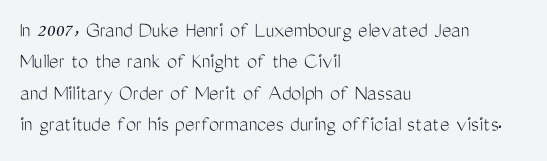
Q: Is the text bold? A: No.
Q: Is the text italic (slanted)? A: No, it is upright.
Q: Is the text underlined? A: No.
Q: How is the paragraph aligned? A: Left-aligned.
Q: Is the spacing between letters normal or unusually wide? A: Normal.
Q: Is the spacing between lines tight, normal or loose? A: Normal.
